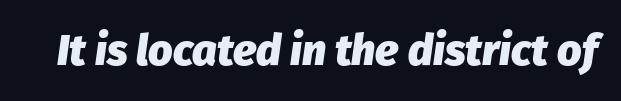
No extra tracking has been applied to these lines. Only glyphs here, with clear space below each row. Slanted lettering throughout. Heavy-handed strokes throughout: this text is bold. The letters advance in unequal steps, a hallmark of proportional type.
